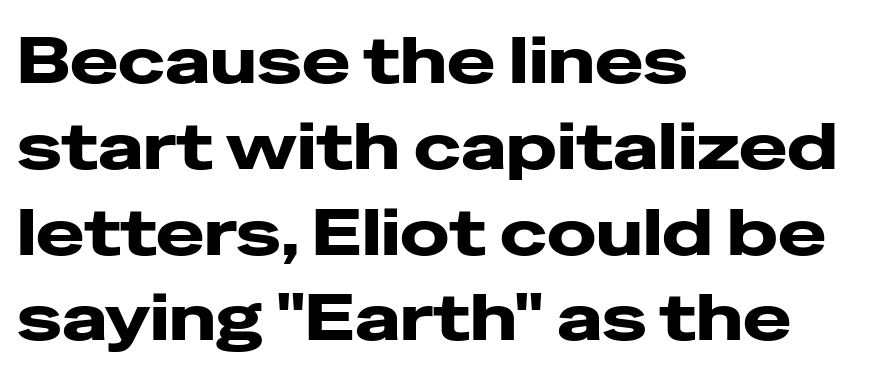
{"serif": "no", "italic": "no", "bold": "yes", "weight": "heavy", "width": "wide", "stroke_contrast": "low", "x_height": "medium", "monospaced": "no", "underline": "no", "align": "left", "line_spacing": "normal", "line_spacing_ratio": 1.32, "letter_spacing": "normal", "letter_spacing_em": 0.0, "glyph_px": 65}
